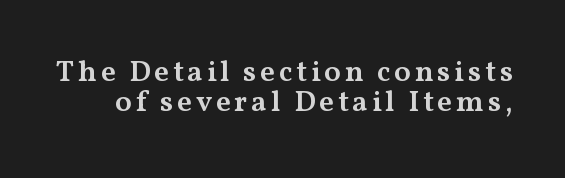
The specimen omits any rule beneath the text block's lines. Caption: semibold face, moderately heavy strokes. What kind of face is this? One with serifs. Vertical strokes here are truly vertical.
